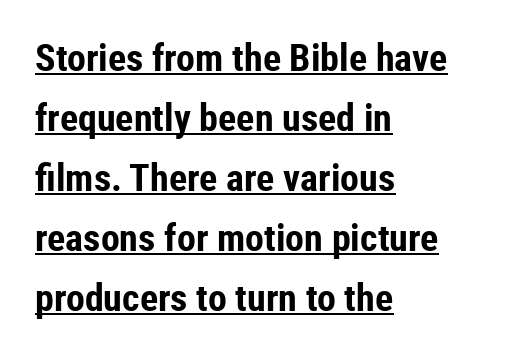
The image shows 38 px bold, condensed sans-serif type, upright; set left-aligned, normal line spacing (1.58x), normal letter spacing, underlined; low stroke contrast and a medium x-height.
